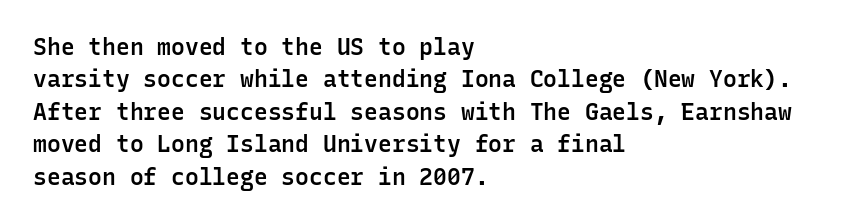
Q: Is the text bold? A: Semi-bold.
Q: Is the text italic (slanted)? A: No, it is upright.
Q: Is the text underlined? A: No.
Q: How is the paragraph aligned? A: Left-aligned.
Q: Is the spacing between letters normal or unusually wide? A: Normal.
Q: Is the spacing between lines tight, normal or loose? A: Normal.
